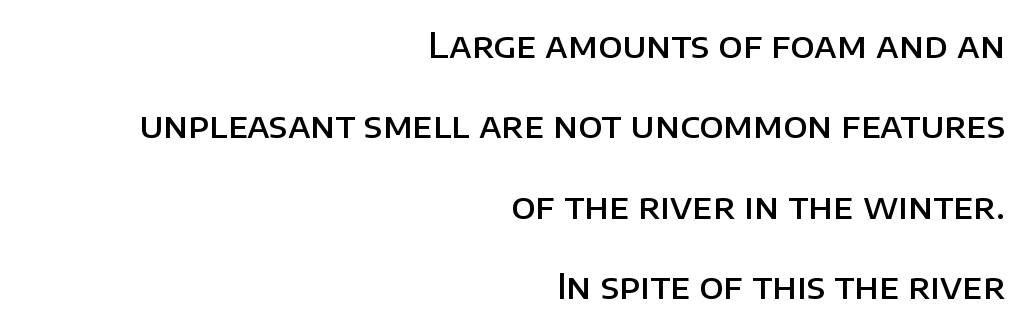
{"serif": "no", "italic": "no", "bold": "semi", "weight": "semibold", "width": "normal", "stroke_contrast": "low", "x_height": "large", "monospaced": "no", "underline": "no", "align": "right", "line_spacing": "loose", "line_spacing_ratio": 2.3, "letter_spacing": "normal", "letter_spacing_em": 0.0, "glyph_px": 35}
